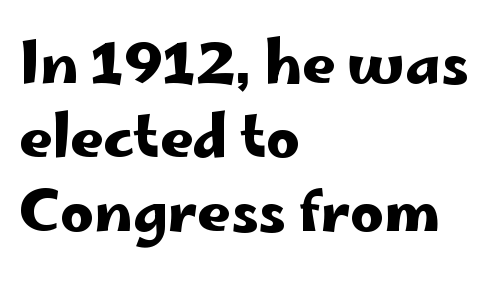
Q: Is the text italic (slanted)? A: No, it is upright.
Q: Is the typeface a serif or a sans-serif typeface? A: Sans-serif.
Q: Is the text underlined? A: No.
Q: How is the paragraph aligned? A: Left-aligned.
Q: Is the spacing between letters normal or unusually wide? A: Normal.
Q: Is the spacing between lines tight, normal or loose? A: Normal.
Q: Width (condensed, normal, or wide)? A: Wide.
Q: Stroke contrast? A: Low.
Q: x-height? A: Small.
Q: Monospaced? A: No.
